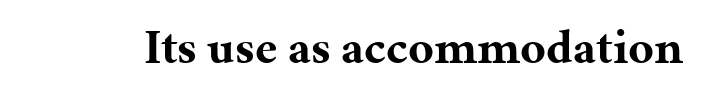
{"serif": "yes", "italic": "no", "bold": "yes", "weight": "bold", "width": "normal", "stroke_contrast": "medium", "x_height": "medium", "monospaced": "no", "underline": "no", "letter_spacing": "normal", "letter_spacing_em": 0.0, "glyph_px": 49}
